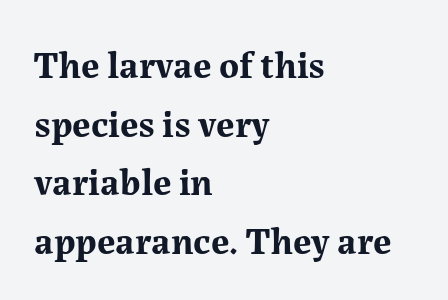
Words float on clear page, feet unadorned. On the weight axis this lands at bold, roughly 700. Compared with typical body copy, the letter spacing here is the same. The lettering holds an erect, upright posture throughout. Is there much room between lines? A standard amount, neither cramped nor airy. Where is the straight margin? On the left.
